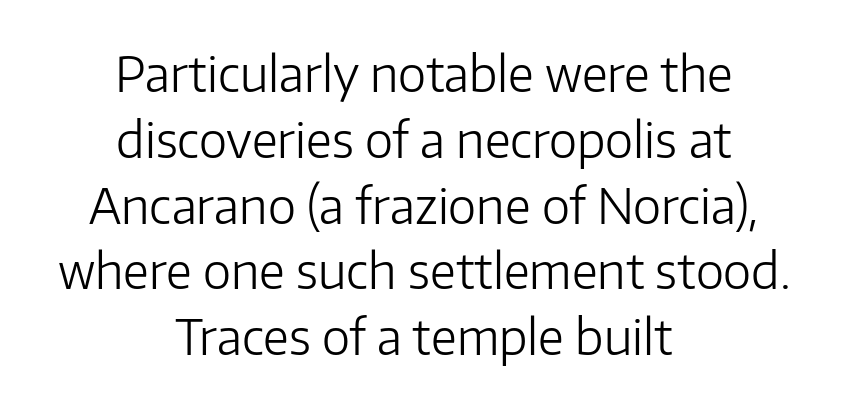
The image shows 48 px light sans-serif type, upright; set centered, normal line spacing (1.37x), normal letter spacing, not underlined; low stroke contrast and a medium x-height.
